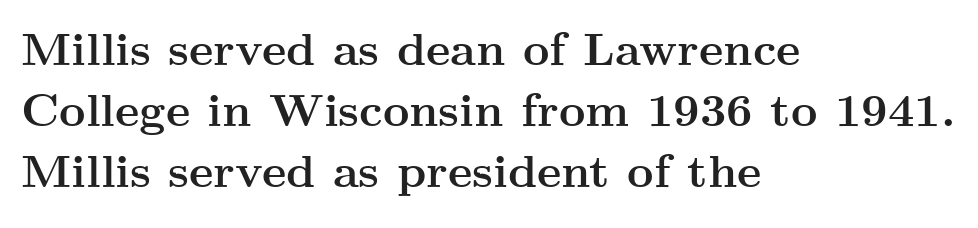
{"serif": "yes", "italic": "no", "bold": "yes", "weight": "semibold", "width": "wide", "stroke_contrast": "medium", "x_height": "small", "monospaced": "no", "underline": "no", "align": "left", "line_spacing": "normal", "line_spacing_ratio": 1.33, "letter_spacing": "normal", "letter_spacing_em": 0.0, "glyph_px": 46}
